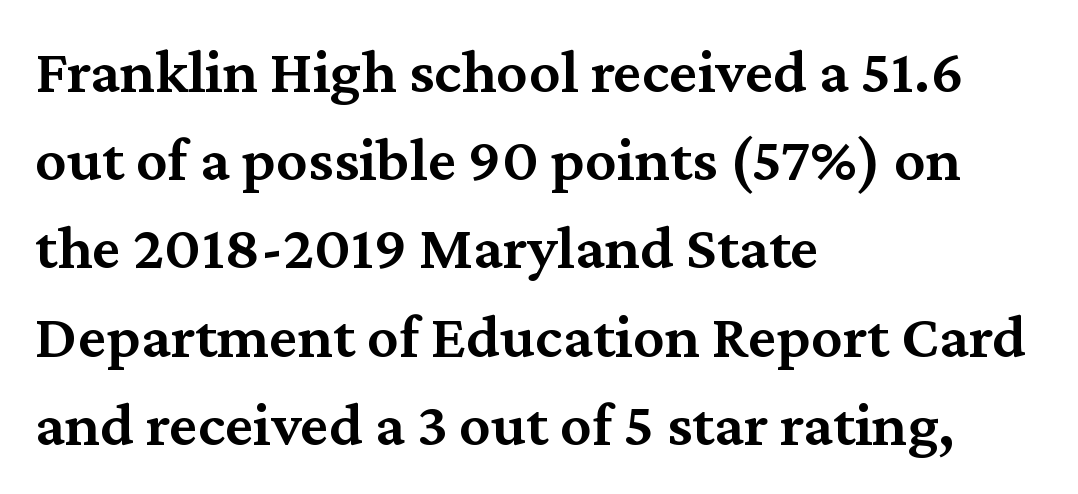
Q: Is the text bold? A: Semi-bold.
Q: Is the text italic (slanted)? A: No, it is upright.
Q: Is the typeface a serif or a sans-serif typeface? A: Serif.
Q: Is the text underlined? A: No.
Q: How is the paragraph aligned? A: Left-aligned.
Q: Is the spacing between letters normal or unusually wide? A: Normal.
Q: Is the spacing between lines tight, normal or loose? A: Normal.
Q: Width (condensed, normal, or wide)? A: Normal.
Q: Stroke contrast? A: Medium.
Q: x-height? A: Medium.
Q: Monospaced? A: No.
